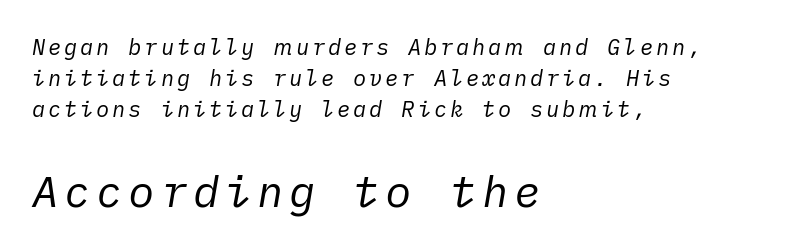
Which chunk is bigger? The second one — the bottom block dwarfs the top. Vertical spacing — default. The space beneath each line is pristine and unruled. Heaviness? Minimal to ordinary, like unemphasized prose. Caption: multi-line text, flush left, ragged right. An italicized treatment has been applied to the whole sample.
